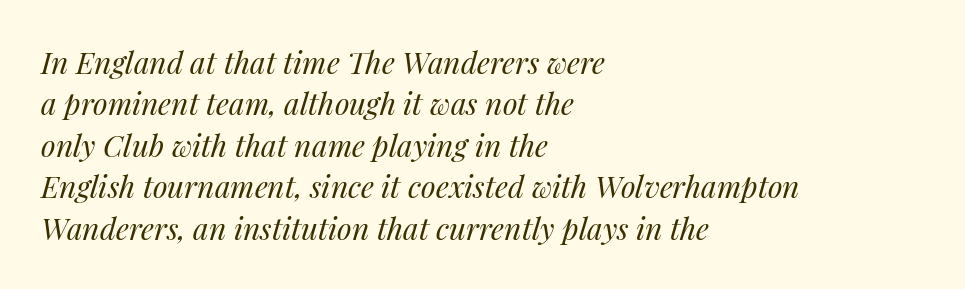
The image shows 30 px regular-weight type, italic (leaning right); set left-aligned, normal line spacing (1.38x), normal letter spacing, not underlined; medium stroke contrast and a medium x-height.
